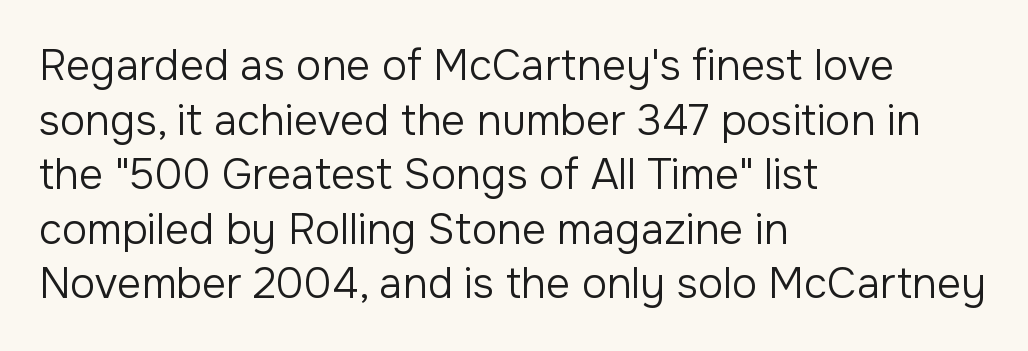
The image shows 42 px regular-weight sans-serif type, upright; set left-aligned, normal line spacing (1.3x), normal letter spacing, not underlined; low stroke contrast and a medium x-height.
